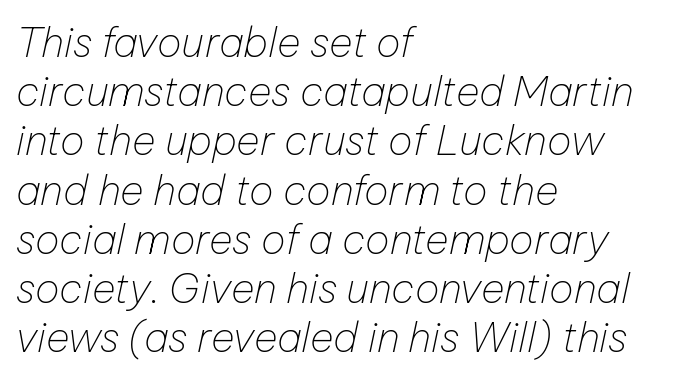
{"italic": "yes", "lean": "right", "slant_degrees": 12, "bold": "no", "weight": "thin", "width": "normal", "stroke_contrast": "low", "x_height": "medium", "monospaced": "no", "underline": "no", "align": "left", "line_spacing_ratio": 1.2, "letter_spacing": "normal", "letter_spacing_em": 0.0, "glyph_px": 41}
